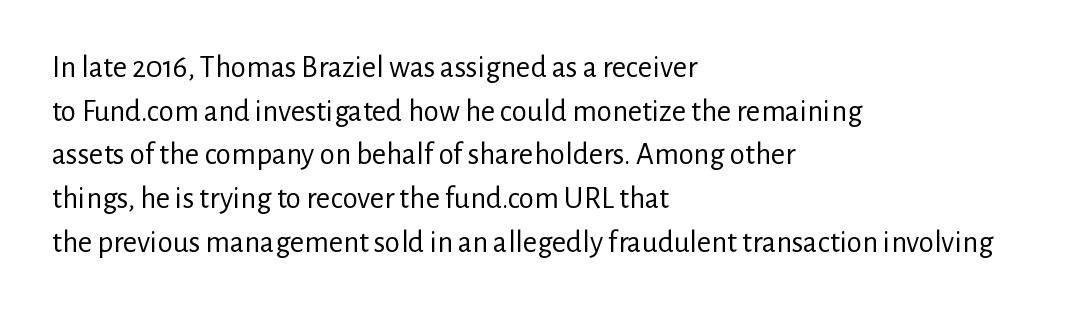
You can tell from the bare stems that sans-serif type was used. Think standard paragraph weight, or any step lighter than that. Spacing between characters is what you'd get straight out of the box. Check the space under the baseline: it is left empty.
